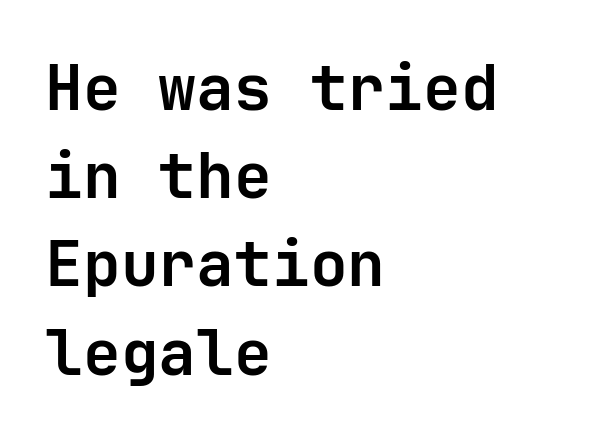
The image shows 63 px bold sans-serif type, upright, monospaced; set left-aligned, normal line spacing (1.4x), normal letter spacing, not underlined; low stroke contrast and a medium x-height.
